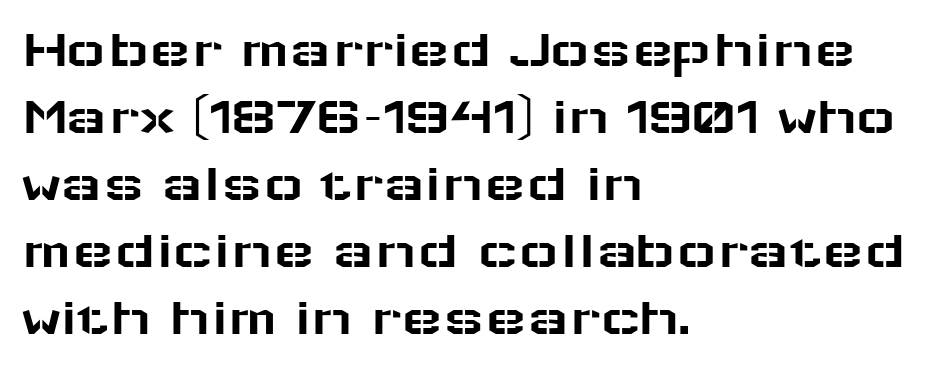
Posture: straight, roman, zero tilt. Unlike a traditional serif, this face leaves its strokes unadorned. There is no visible air inserted between adjacent glyphs. Line starts are locked; line ends wander. Words float on clear page, feet unadorned.
